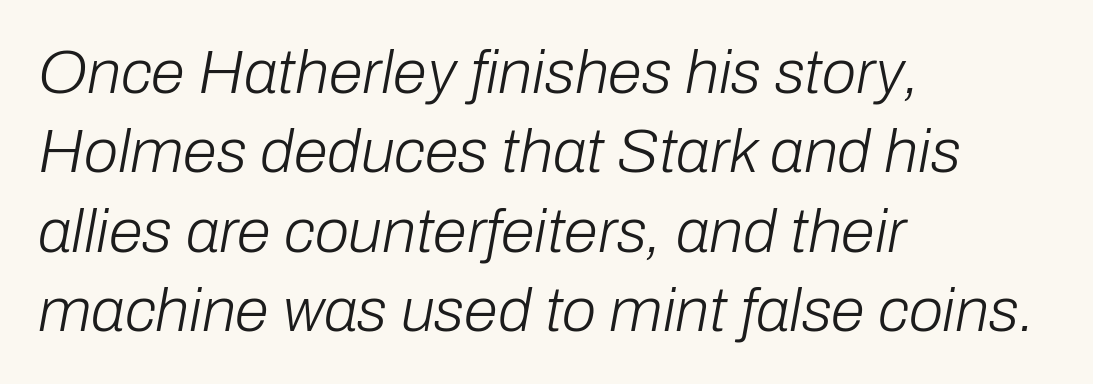
The image shows 62 px light type, italic (leaning right); set left-aligned, normal line spacing (1.28x), normal letter spacing, not underlined; low stroke contrast and a medium x-height.
